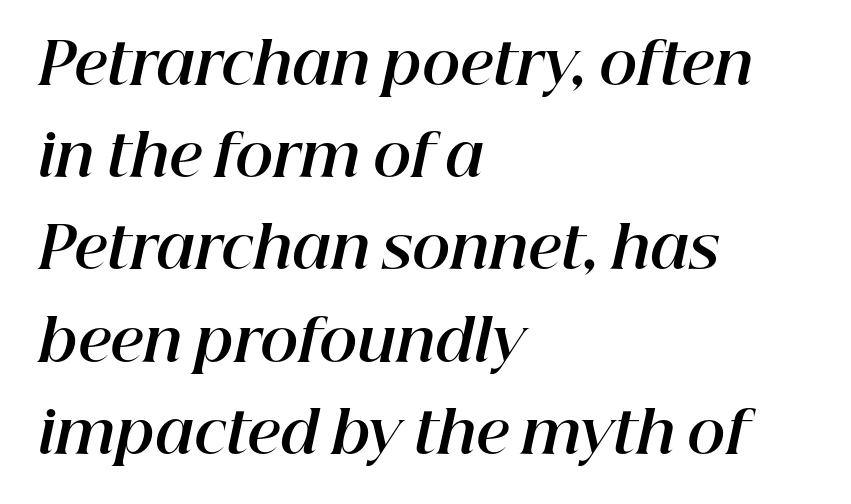
{"italic": "yes", "lean": "right", "slant_degrees": 12, "bold": "yes", "weight": "bold", "width": "normal", "stroke_contrast": "high", "x_height": "medium", "monospaced": "no", "underline": "no", "align": "left", "line_spacing": "normal", "line_spacing_ratio": 1.59, "letter_spacing": "normal", "letter_spacing_em": 0.0, "glyph_px": 58}
